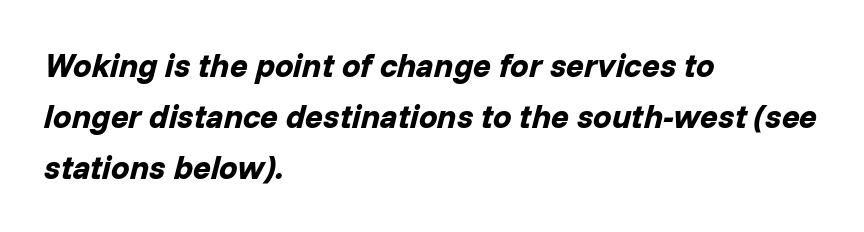
Q: Is the text bold? A: Yes.
Q: Is the text italic (slanted)? A: Yes, it leans right by about 14 degrees.
Q: Is the text underlined? A: No.
Q: How is the paragraph aligned? A: Left-aligned.
Q: Is the spacing between letters normal or unusually wide? A: Normal.
Q: Is the spacing between lines tight, normal or loose? A: Normal.
Q: Width (condensed, normal, or wide)? A: Normal.
Q: Stroke contrast? A: Low.
Q: x-height? A: Medium.
Q: Monospaced? A: No.
